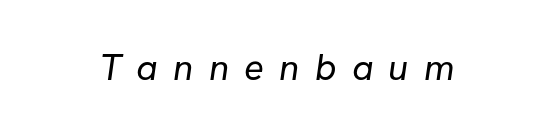
Q: Is the text bold? A: No.
Q: Is the typeface a serif or a sans-serif typeface? A: Sans-serif.
Q: Is the text underlined? A: No.
Q: Is the spacing between letters normal or unusually wide? A: Unusually wide.
Q: Width (condensed, normal, or wide)? A: Normal.
Q: Stroke contrast? A: Low.
Q: x-height? A: Medium.
Q: Monospaced? A: No.
